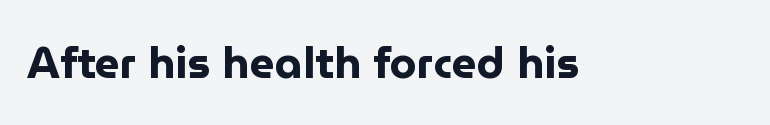
The image shows 44 px bold sans-serif type, upright; set normal letter spacing, not underlined; low stroke contrast and a medium x-height.
